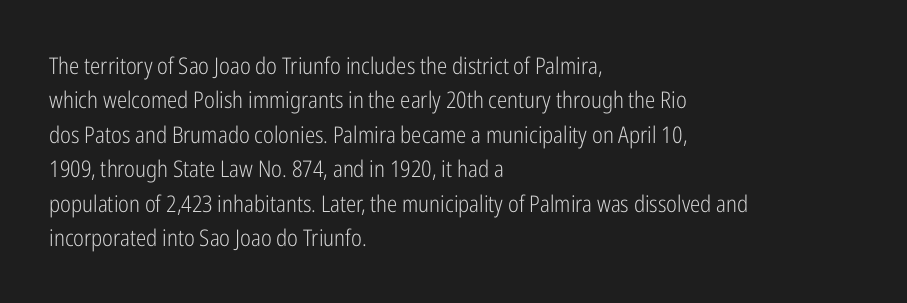
{"italic": "no", "bold": "no", "underline": "no", "align": "left", "line_spacing": "normal", "line_spacing_ratio": 1.5, "letter_spacing": "normal", "letter_spacing_em": 0.0, "glyph_px": 23}
